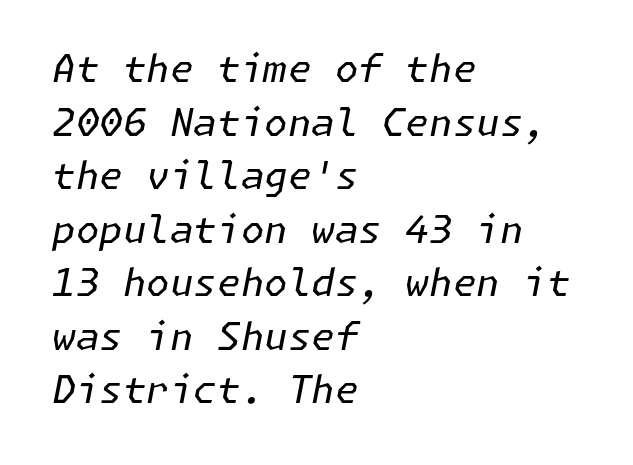
Q: Is the text bold? A: No.
Q: Is the text italic (slanted)? A: Yes, it leans right by about 11 degrees.
Q: Is the text underlined? A: No.
Q: How is the paragraph aligned? A: Left-aligned.
Q: Is the spacing between letters normal or unusually wide? A: Normal.
Q: Is the spacing between lines tight, normal or loose? A: Normal.
Q: Width (condensed, normal, or wide)? A: Normal.
Q: Stroke contrast? A: Low.
Q: x-height? A: Medium.
